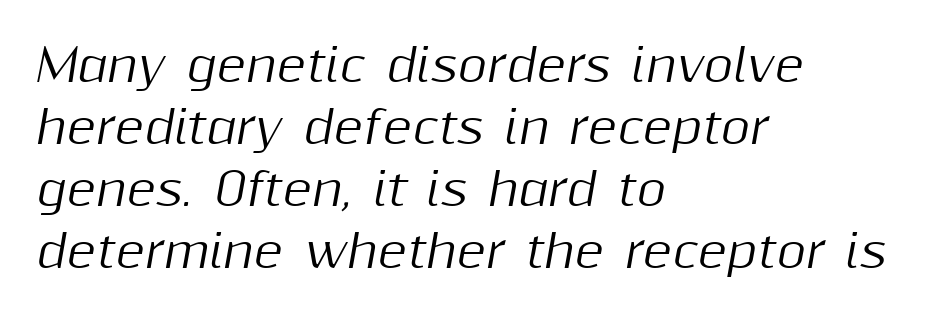
{"italic": "yes", "lean": "right", "slant_degrees": 10, "width": "normal", "stroke_contrast": "medium", "x_height": "medium", "monospaced": "no", "underline": "no", "align": "left", "line_spacing": "normal", "line_spacing_ratio": 1.38, "letter_spacing": "normal", "letter_spacing_em": 0.0, "glyph_px": 45}
